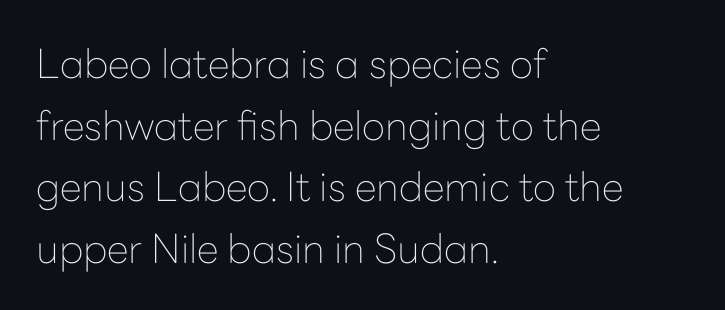
Nope, no serifs anywhere on these letters. The rendering keeps characters at their native spacing. Students, observe: this is what conventionally led text looks like. Layout note: lines flush left. This is roman type, the default non-slanted kind.
